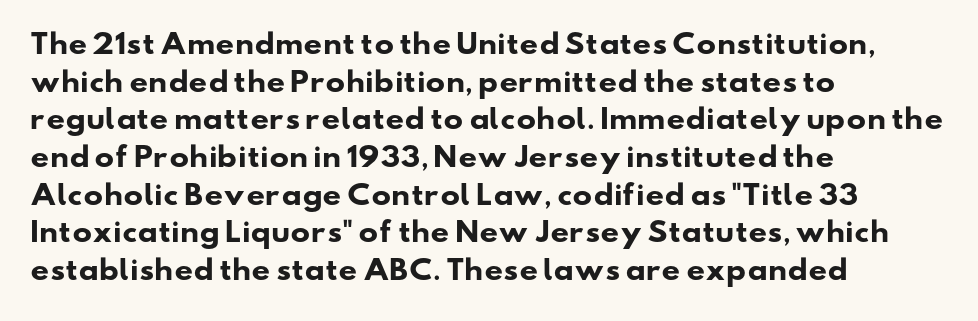
Check the space under the baseline: it is left empty. Summary of weight: heavy, a full bold. Layout note: lines flush left. The letters sit at their default tracking, neither squeezed nor spread. Interline gaps are of average width in this sample.
